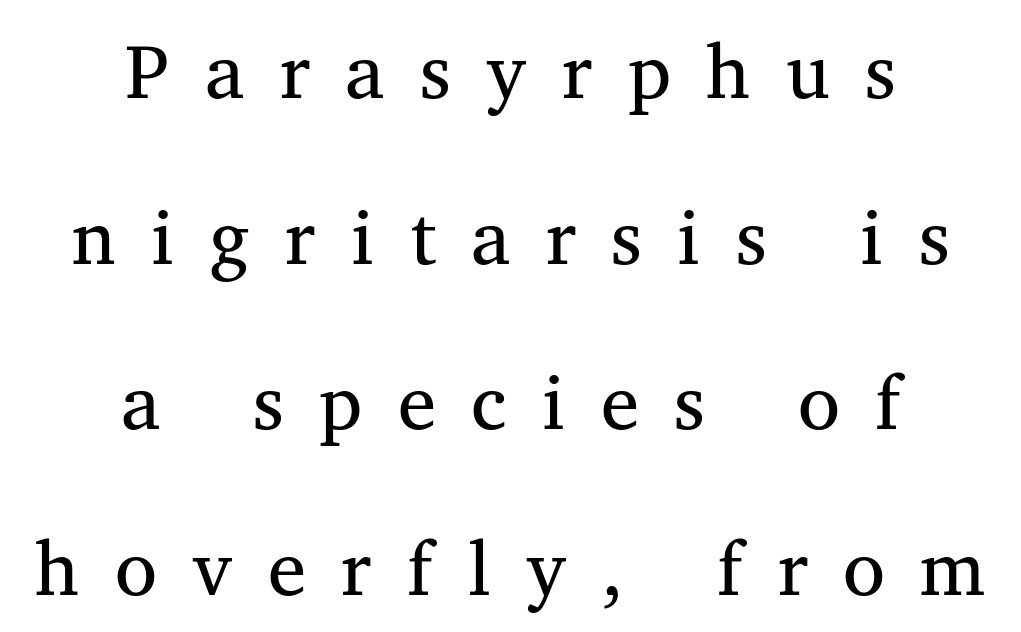
{"serif": "yes", "bold": "no", "weight": "regular", "width": "normal", "stroke_contrast": "medium", "x_height": "medium", "monospaced": "no", "underline": "no", "align": "center", "line_spacing": "loose", "line_spacing_ratio": 2.15, "letter_spacing": "wide", "letter_spacing_em": 0.46, "glyph_px": 77}
